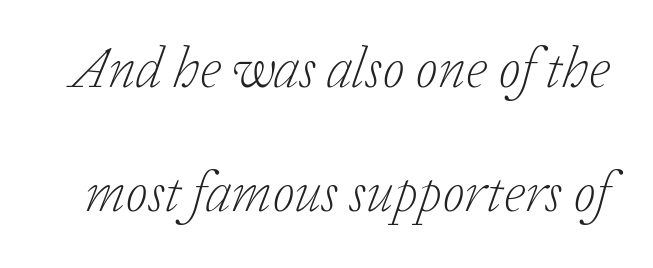
The image shows 57 px light serif type, italic (leaning right); set loose line spacing (2.17x), normal letter spacing, not underlined; low stroke contrast and a medium x-height.
